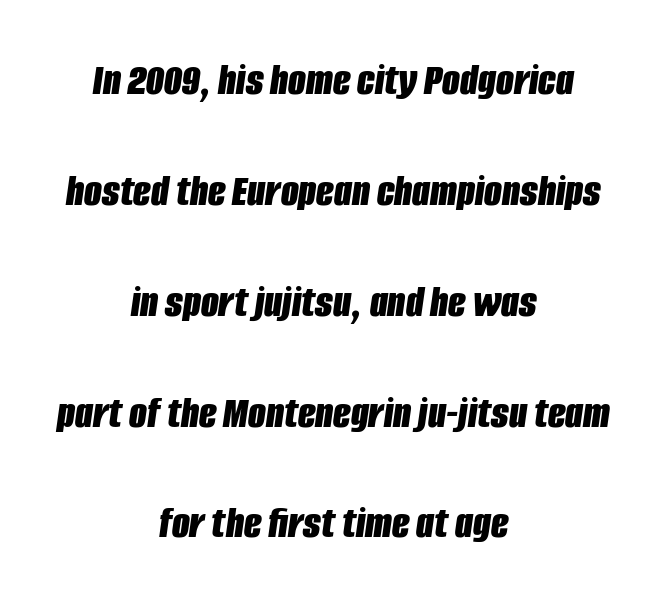
The image shows 46 px bold, condensed type, italic (leaning right); set centered, loose line spacing (2.41x), normal letter spacing, not underlined; low stroke contrast and a large x-height.
